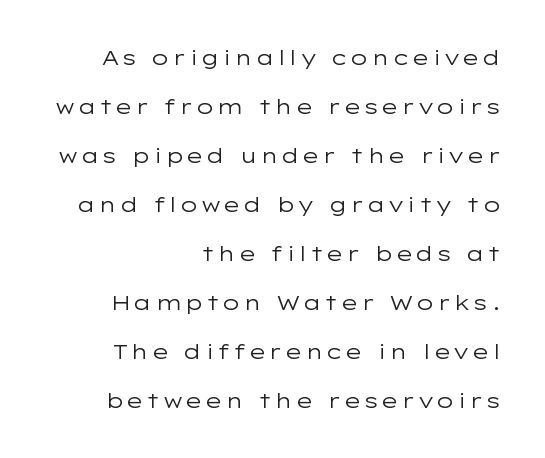
Q: Is the text bold? A: No.
Q: Is the text italic (slanted)? A: No, it is upright.
Q: Is the text underlined? A: No.
Q: How is the paragraph aligned? A: Right-aligned.
Q: Is the spacing between lines tight, normal or loose? A: Loose.
